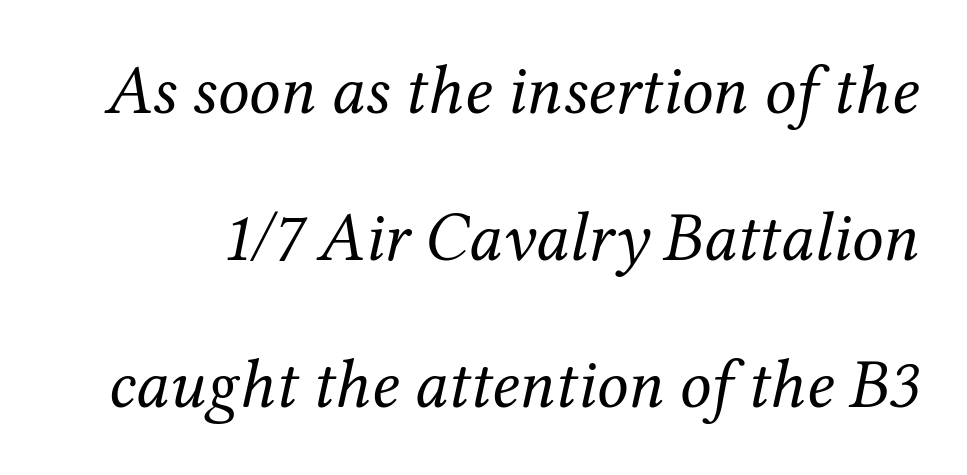
{"serif": "yes", "italic": "yes", "lean": "right", "slant_degrees": 12, "bold": "no", "weight": "regular", "width": "normal", "stroke_contrast": "medium", "x_height": "medium", "monospaced": "no", "underline": "no", "line_spacing": "loose", "line_spacing_ratio": 2.1, "letter_spacing": "normal", "letter_spacing_em": 0.0, "glyph_px": 70}
